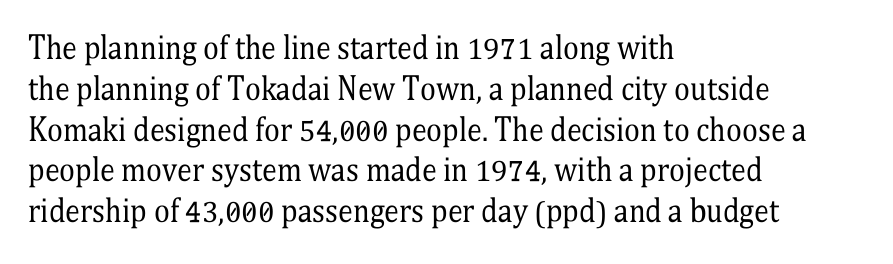
Horizontally, the lines are justified to the leading edge only. Honestly, there is no underline to notice here at all. Tracking value appears to be zero — textbook default spacing. The letters carry serifs — small finishing strokes at the ends of their stems.
